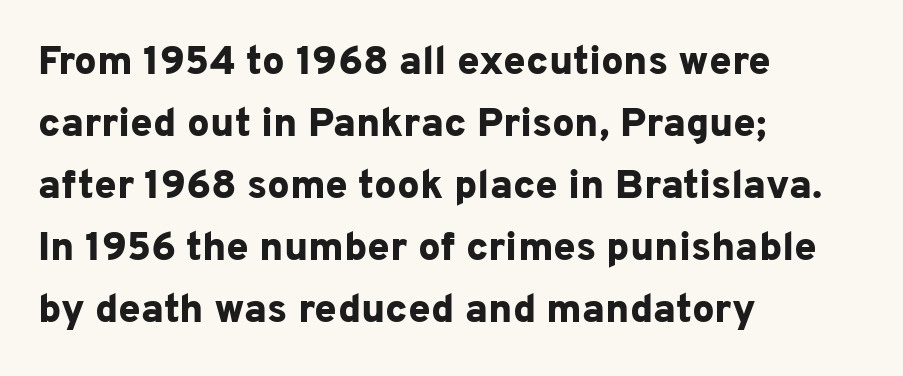
Q: Is the text bold? A: Yes.
Q: Is the text italic (slanted)? A: No, it is upright.
Q: Is the typeface a serif or a sans-serif typeface? A: Sans-serif.
Q: Is the text underlined? A: No.
Q: How is the paragraph aligned? A: Left-aligned.
Q: Is the spacing between letters normal or unusually wide? A: Normal.
Q: Is the spacing between lines tight, normal or loose? A: Normal.
Q: Width (condensed, normal, or wide)? A: Normal.
Q: Stroke contrast? A: Low.
Q: x-height? A: Medium.
Q: Monospaced? A: No.
